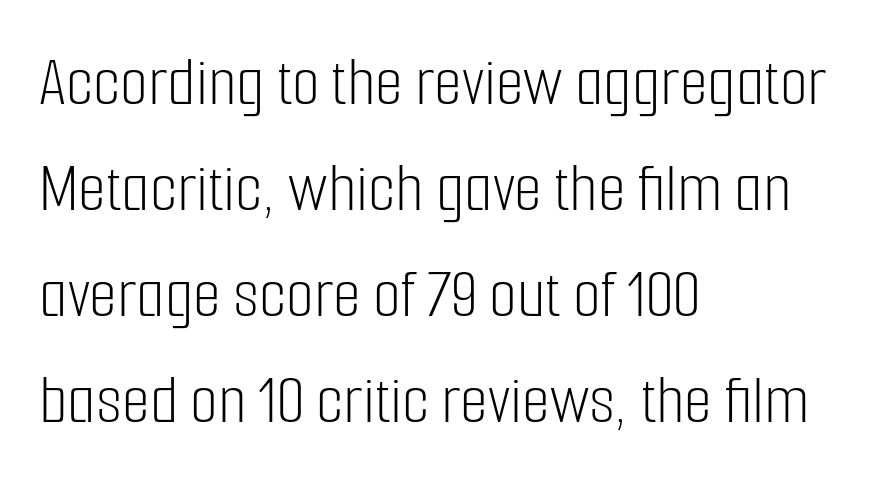
Q: Is the text bold? A: No.
Q: Is the text italic (slanted)? A: No, it is upright.
Q: Is the typeface a serif or a sans-serif typeface? A: Sans-serif.
Q: Is the text underlined? A: No.
Q: How is the paragraph aligned? A: Left-aligned.
Q: Is the spacing between letters normal or unusually wide? A: Normal.
Q: Is the spacing between lines tight, normal or loose? A: Normal.
Q: Width (condensed, normal, or wide)? A: Condensed.
Q: Stroke contrast? A: Low.
Q: x-height? A: Medium.
Q: Monospaced? A: No.
